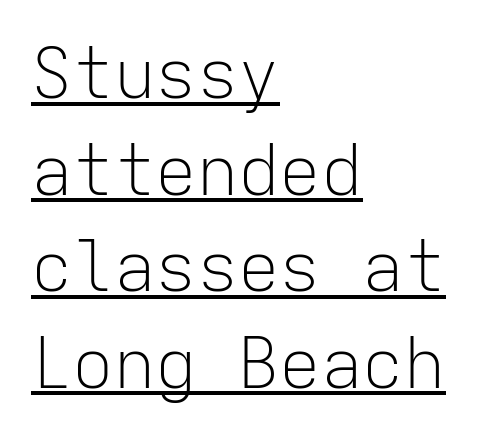
{"serif": "no", "italic": "no", "bold": "no", "weight": "light", "width": "normal", "stroke_contrast": "low", "x_height": "medium", "monospaced": "yes", "underline": "yes", "align": "left", "line_spacing": "normal", "line_spacing_ratio": 1.4, "letter_spacing": "normal", "letter_spacing_em": 0.0, "glyph_px": 69}
